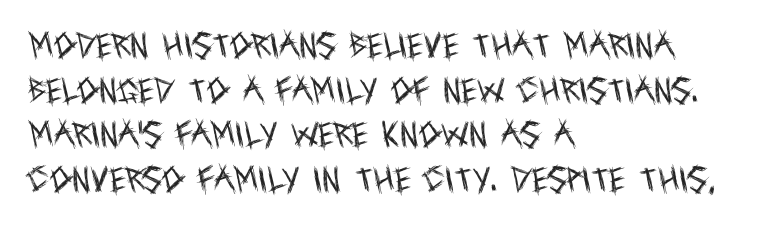
Is there any slant? The stems are plumb. The passage is arranged the way most books set body copy — flush left. The passage shown is not underscored anywhere. Stems here are at most as thick as an everyday book face.
